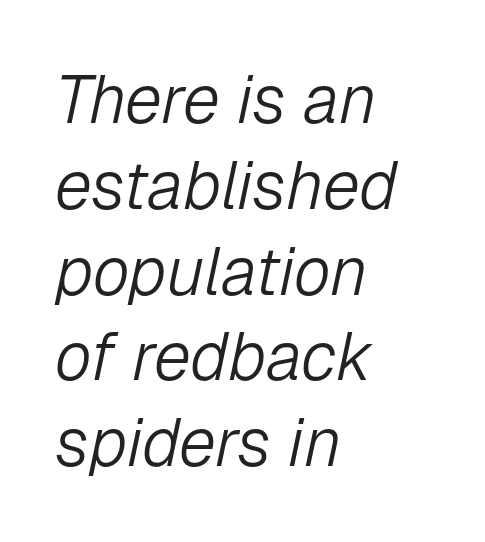
Q: Is the text bold? A: No.
Q: Is the text italic (slanted)? A: Yes, it leans right by about 12 degrees.
Q: Is the text underlined? A: No.
Q: How is the paragraph aligned? A: Left-aligned.
Q: Is the spacing between letters normal or unusually wide? A: Normal.
Q: Is the spacing between lines tight, normal or loose? A: Normal.
Q: Width (condensed, normal, or wide)? A: Normal.
Q: Stroke contrast? A: Low.
Q: x-height? A: Medium.
Q: Monospaced? A: No.
